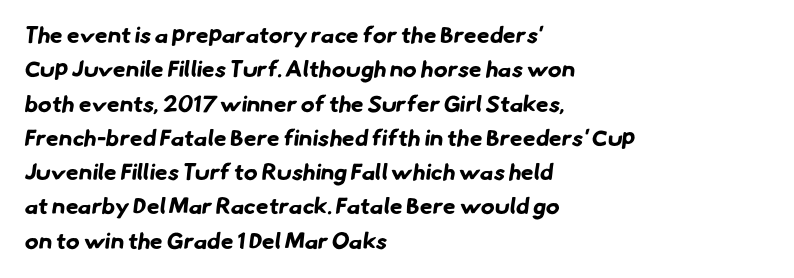
The image shows 23 px bold type; set left-aligned, normal line spacing (1.49x), normal letter spacing, not underlined.
